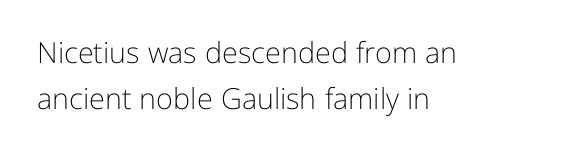
Q: Is the text bold? A: No.
Q: Is the text italic (slanted)? A: No, it is upright.
Q: Is the typeface a serif or a sans-serif typeface? A: Sans-serif.
Q: Is the text underlined? A: No.
Q: How is the paragraph aligned? A: Left-aligned.
Q: Is the spacing between letters normal or unusually wide? A: Normal.
Q: Is the spacing between lines tight, normal or loose? A: Normal.
Q: Width (condensed, normal, or wide)? A: Normal.
Q: Stroke contrast? A: Low.
Q: x-height? A: Medium.
Q: Monospaced? A: No.
